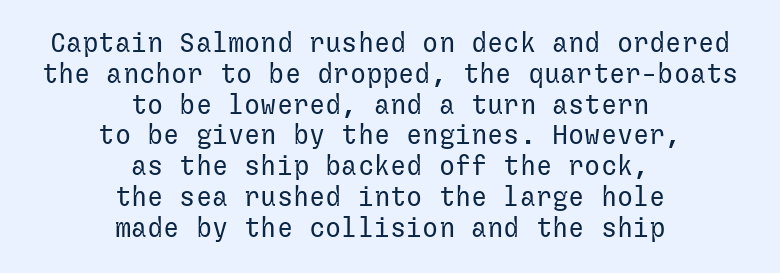
The image shows 27 px text type, upright; set centered, tight line spacing (1.14x), normal letter spacing, not underlined.
